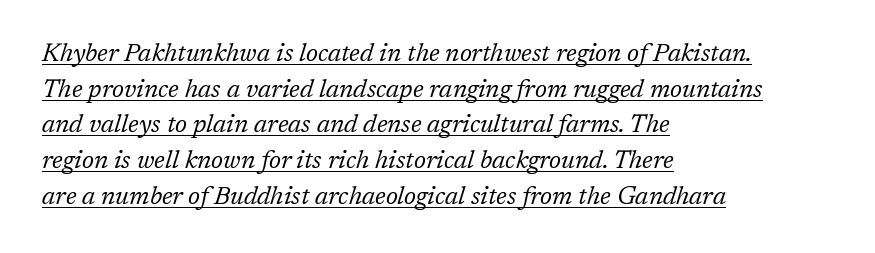
The compositor pushed each line to the left boundary. Normally led — the rows are evenly, conventionally spaced. What stands out about the letter spacing? Nothing — it is the standard amount. The letters are slanted; this is an italic face.
